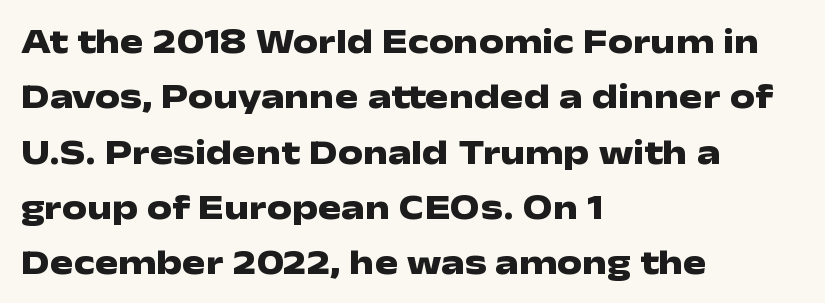
The image shows 35 px heavy, wide sans-serif type, upright; set left-aligned, normal line spacing (1.58x), normal letter spacing, not underlined; low stroke contrast and a medium x-height.
